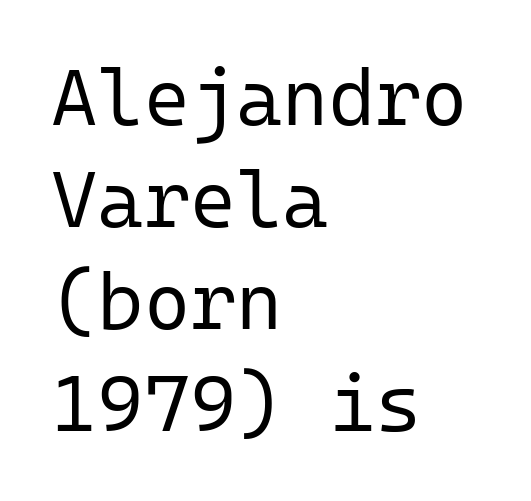
The image shows 79 px regular-weight sans-serif type, upright, monospaced; set left-aligned, normal line spacing (1.29x), normal letter spacing, not underlined; low stroke contrast and a medium x-height.
